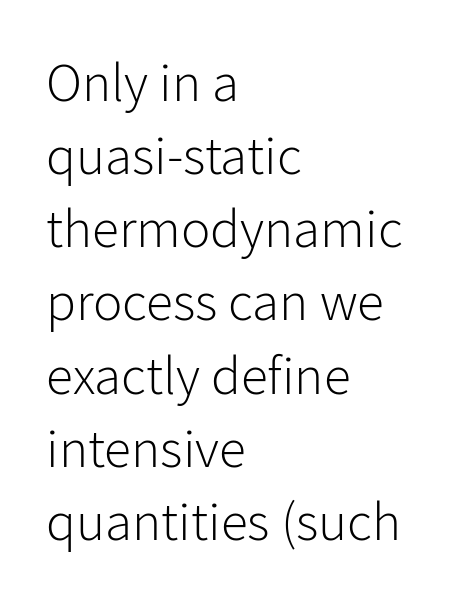
No italicization has been applied; the sample stays upright. The letters advance in unequal steps, a hallmark of proportional type. The gaps between neighbouring characters are ordinary and unremarkable. The ragged edge is on the right, which tells us the setting is flush left.
